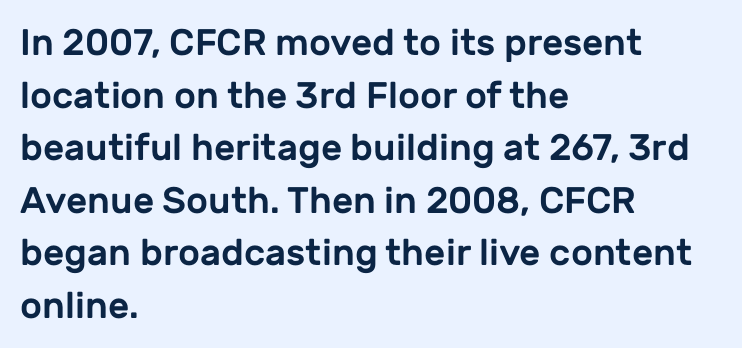
{"serif": "no", "italic": "no", "width": "normal", "stroke_contrast": "low", "x_height": "medium", "monospaced": "no", "underline": "no", "align": "left", "line_spacing": "normal", "line_spacing_ratio": 1.42, "letter_spacing": "normal", "letter_spacing_em": 0.0, "glyph_px": 37}
